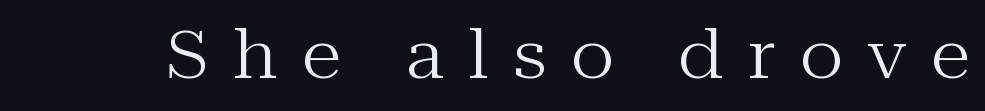
The image shows 66 px regular-weight serif type, upright; set unusually wide letter spacing (+0.37 em), not underlined; medium stroke contrast and a medium x-height.
